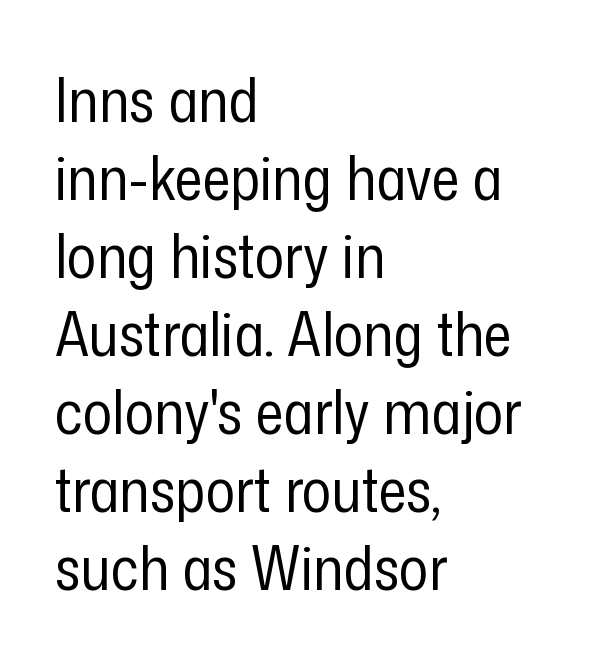
Q: Is the text bold? A: No.
Q: Is the text italic (slanted)? A: No, it is upright.
Q: Is the typeface a serif or a sans-serif typeface? A: Sans-serif.
Q: Is the text underlined? A: No.
Q: How is the paragraph aligned? A: Left-aligned.
Q: Is the spacing between letters normal or unusually wide? A: Normal.
Q: Is the spacing between lines tight, normal or loose? A: Normal.
Q: Width (condensed, normal, or wide)? A: Condensed.
Q: Stroke contrast? A: Low.
Q: x-height? A: Medium.
Q: Monospaced? A: No.
